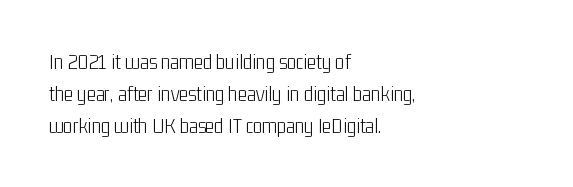
This sample uses an upright cut, with every glyph sitting square on the baseline. Check the space under the baseline: it is left empty. These lines are set flush left with a ragged right edge. Weight: not bold — regular or lighter.
